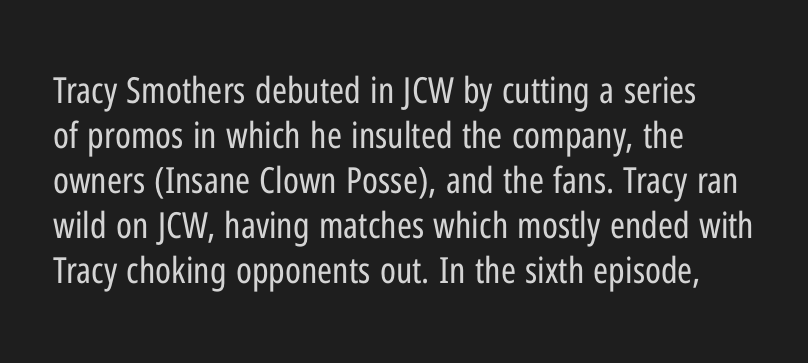
{"serif": "no", "italic": "no", "bold": "no", "weight": "regular", "width": "condensed", "stroke_contrast": "low", "x_height": "medium", "monospaced": "no", "underline": "no", "align": "left", "line_spacing": "normal", "line_spacing_ratio": 1.25, "letter_spacing": "normal", "letter_spacing_em": 0.0, "glyph_px": 36}
